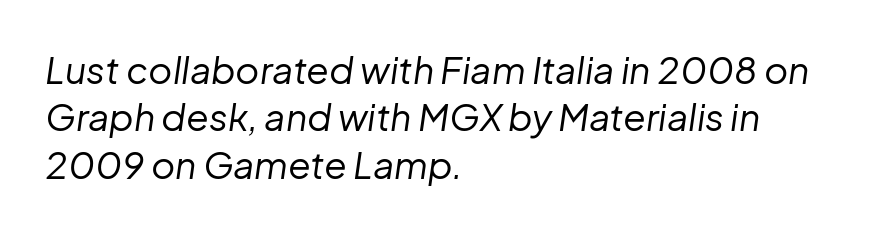
The image shows 37 px regular-weight type, italic (leaning right); set left-aligned, normal line spacing (1.28x), normal letter spacing, not underlined; low stroke contrast and a medium x-height.
